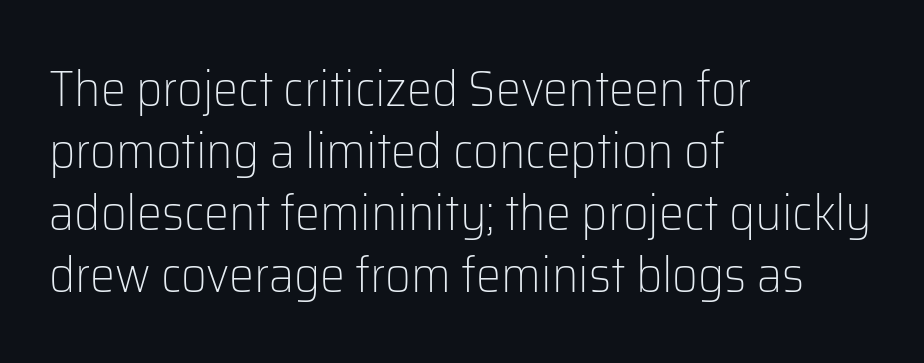
The strokes carry an ordinary text weight at most. Nobody touched the tracking dial on this one. Notice how the passage keeps a crisp vertical edge on the left only. The characters display no serif detailing; their extremities are plain. Check under the words: just untouched page.
